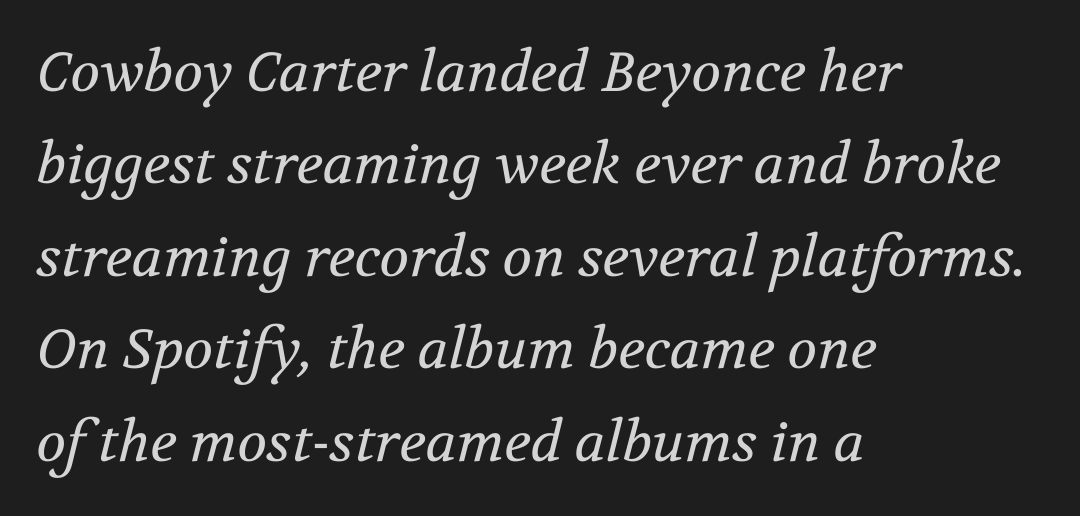
Q: Is the text bold? A: No.
Q: Is the text italic (slanted)? A: Yes, it leans right by about 12 degrees.
Q: Is the typeface a serif or a sans-serif typeface? A: Serif.
Q: Is the text underlined? A: No.
Q: How is the paragraph aligned? A: Left-aligned.
Q: Is the spacing between letters normal or unusually wide? A: Normal.
Q: Is the spacing between lines tight, normal or loose? A: Normal.
Q: Width (condensed, normal, or wide)? A: Normal.
Q: Stroke contrast? A: Medium.
Q: x-height? A: Medium.
Q: Monospaced? A: No.
